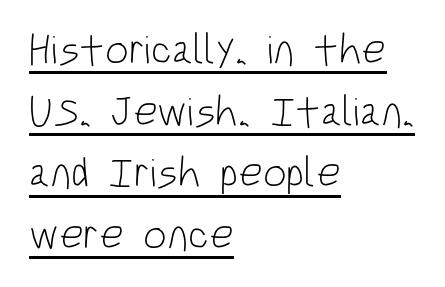
Q: Is the text bold? A: No.
Q: Is the text italic (slanted)? A: No, it is upright.
Q: Is the typeface a serif or a sans-serif typeface? A: Sans-serif.
Q: Is the text underlined? A: Yes.
Q: How is the paragraph aligned? A: Left-aligned.
Q: Is the spacing between letters normal or unusually wide? A: Normal.
Q: Is the spacing between lines tight, normal or loose? A: Normal.
Q: Width (condensed, normal, or wide)? A: Condensed.
Q: Stroke contrast? A: Low.
Q: x-height? A: Large.
Q: Monospaced? A: No.
